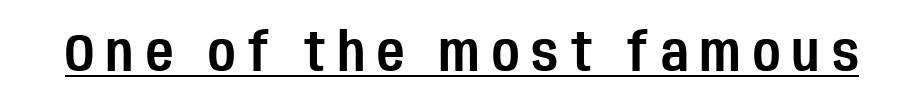
The image shows 53 px condensed sans-serif type, upright; set unusually wide letter spacing (+0.23 em), underlined; low stroke contrast and a large x-height.
